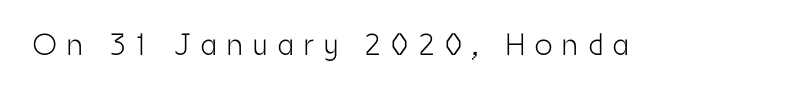
Q: Is the text bold? A: No.
Q: Is the text italic (slanted)? A: No, it is upright.
Q: Is the typeface a serif or a sans-serif typeface? A: Sans-serif.
Q: Is the text underlined? A: No.
Q: Is the spacing between letters normal or unusually wide? A: Unusually wide.
Q: Width (condensed, normal, or wide)? A: Condensed.
Q: Stroke contrast? A: Low.
Q: x-height? A: Medium.
Q: Monospaced? A: No.
